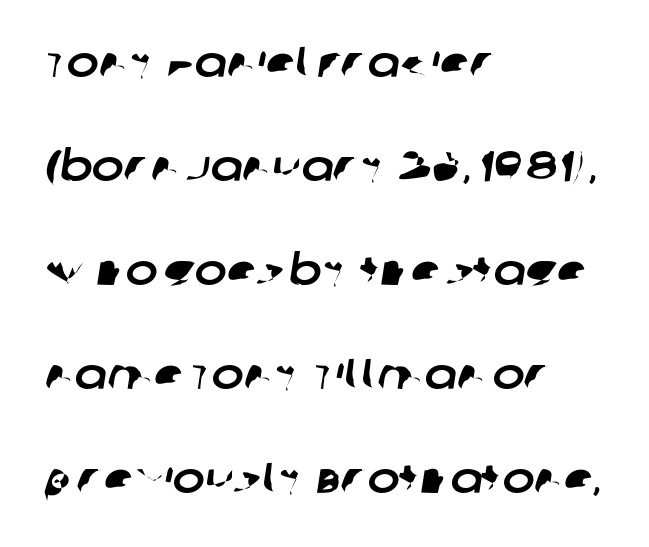
Just letters on the line, the space beneath them empty. How are the letters spaced? Ordinarily, with no added tracking. This rendering uses left alignment, leaving the right contour irregular. No feet cap the strokes, marking this as sans-serif type. Proportional: the letters do not fall into vertical columns. Leading is clearly above the norm, producing a sparse column.
